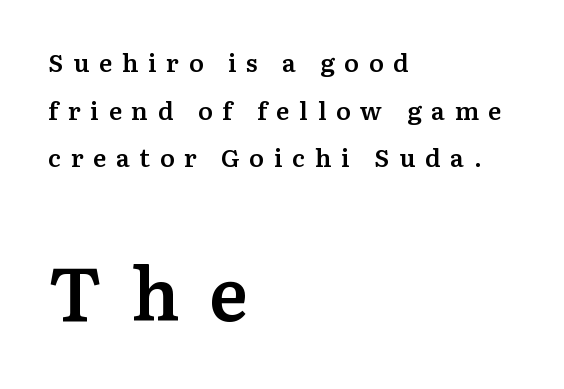
{"serif": "yes", "italic": "no", "bold": "semi", "weight": "semibold", "width": "normal", "stroke_contrast": "medium", "x_height": "medium", "monospaced": "no", "underline": "no", "align": "left", "line_spacing": "loose", "line_spacing_ratio": 1.91, "letter_spacing": "wide", "letter_spacing_em": 0.39, "larger_block": "second", "size_ratio": 2.96, "glyph_px": 74}
